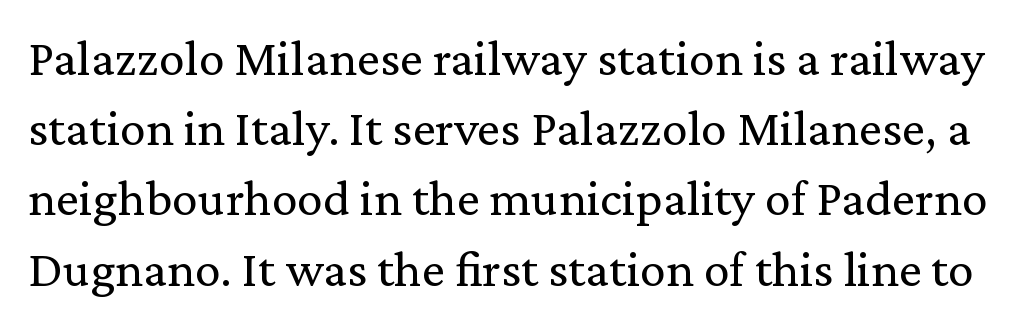
Q: Is the text bold? A: No.
Q: Is the text italic (slanted)? A: No, it is upright.
Q: Is the typeface a serif or a sans-serif typeface? A: Serif.
Q: Is the text underlined? A: No.
Q: Is the spacing between letters normal or unusually wide? A: Normal.
Q: Is the spacing between lines tight, normal or loose? A: Normal.
Q: Width (condensed, normal, or wide)? A: Normal.
Q: Stroke contrast? A: Low.
Q: x-height? A: Medium.
Q: Monospaced? A: No.
